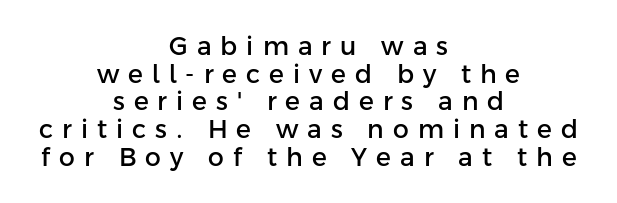
Q: Is the text italic (slanted)? A: No, it is upright.
Q: Is the text underlined? A: No.
Q: How is the paragraph aligned? A: Centered.
Q: Is the spacing between letters normal or unusually wide? A: Unusually wide.
Q: Is the spacing between lines tight, normal or loose? A: Tight.
